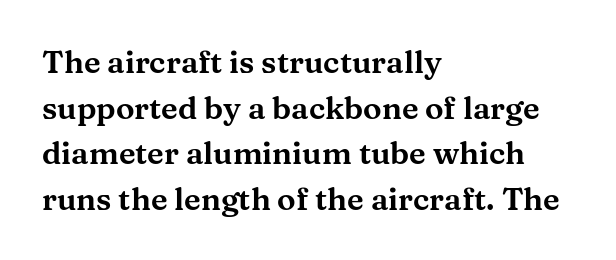
Q: Is the text italic (slanted)? A: No, it is upright.
Q: Is the typeface a serif or a sans-serif typeface? A: Serif.
Q: Is the text underlined? A: No.
Q: How is the paragraph aligned? A: Left-aligned.
Q: Is the spacing between letters normal or unusually wide? A: Normal.
Q: Is the spacing between lines tight, normal or loose? A: Normal.
Q: Width (condensed, normal, or wide)? A: Wide.
Q: Stroke contrast? A: Medium.
Q: x-height? A: Medium.
Q: Monospaced? A: No.
